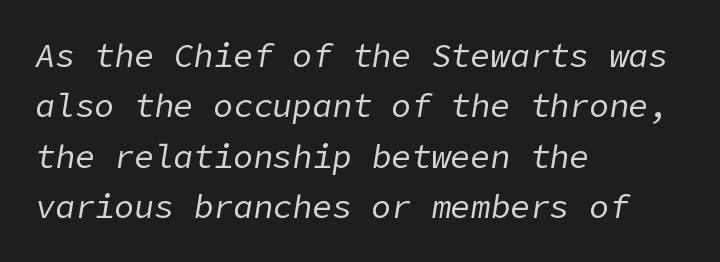
Q: Is the text bold? A: No.
Q: Is the text italic (slanted)? A: Yes, it leans right by about 9 degrees.
Q: Is the text underlined? A: No.
Q: How is the paragraph aligned? A: Left-aligned.
Q: Is the spacing between letters normal or unusually wide? A: Normal.
Q: Is the spacing between lines tight, normal or loose? A: Normal.
Q: Width (condensed, normal, or wide)? A: Normal.
Q: Stroke contrast? A: Low.
Q: x-height? A: Medium.
